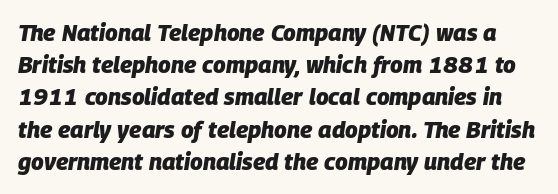
The image shows 23 px bold type, italic (leaning right); set normal line spacing (1.4x), normal letter spacing, not underlined.
